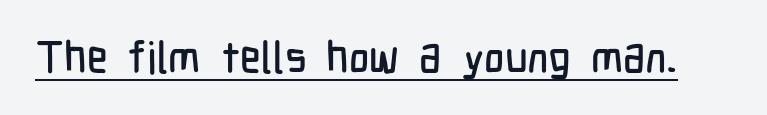
{"serif": "no", "italic": "no", "width": "condensed", "stroke_contrast": "low", "x_height": "medium", "monospaced": "no", "underline": "yes", "letter_spacing": "normal", "letter_spacing_em": 0.0, "glyph_px": 44}
